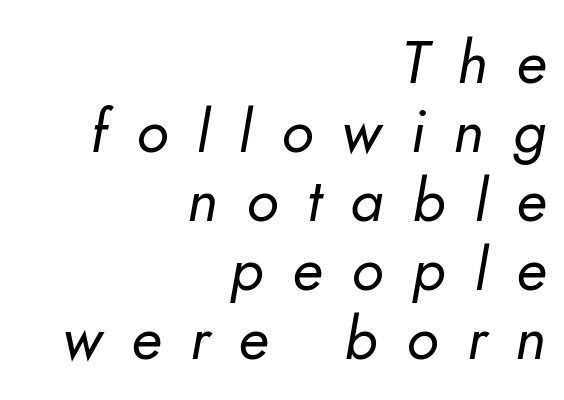
The passage shown is typed in a proportional face where columns would drift. The gap between lines stays unmarked. The cut favours lightness, reaching ordinary text weight at its darkest. Observe the wide spacing: letters keep a clear distance from each other.
